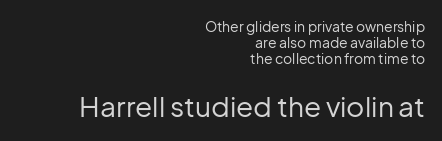
{"serif": "no", "italic": "no", "bold": "no", "weight": "regular", "width": "normal", "stroke_contrast": "low", "x_height": "medium", "monospaced": "no", "underline": "no", "align": "right", "line_spacing": "tight", "line_spacing_ratio": 1.13, "letter_spacing": "normal", "letter_spacing_em": 0.0, "larger_block": "second", "size_ratio": 2.0, "glyph_px": 28}
